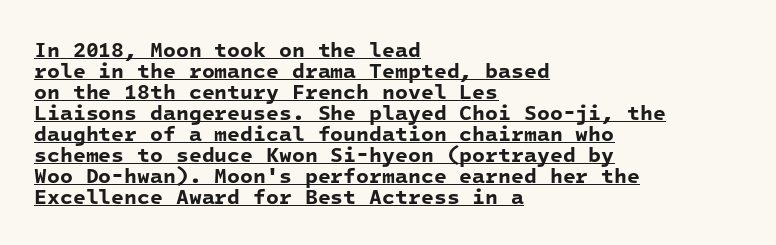
Honestly, the underline is the first thing you notice here. Inter-character spacing is left at the font's built-in metrics. The font is running at its bold setting. A classic flush-left, rag-right setting is used for this passage. This sample trades vertical openness for compactness between lines.
